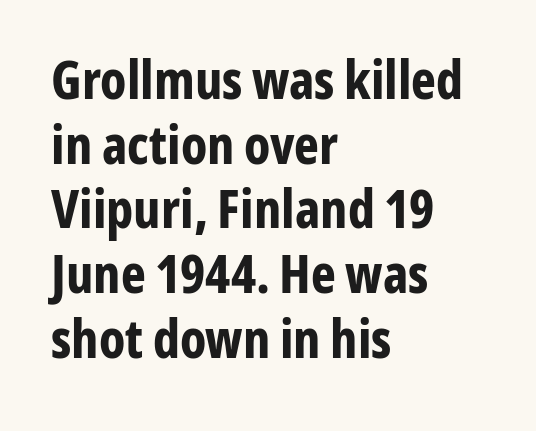
Just letters on the line, the space beneath them empty. Is this a fixed-width face? No — the glyphs have proportional, varying widths. The face used here is a sans, in the tradition of grotesques and geometrics. Does extra space separate the letters? No, they use regular spacing.
